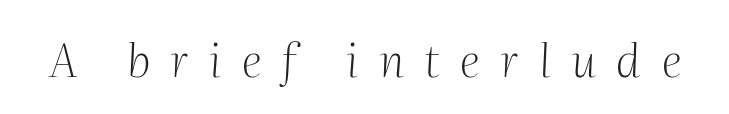
This reads as an unemphasized weight, regular at the heaviest. The letters are slanted; this is an italic face. You could only call the tracking loose — the letters float apart. To sum up the face: it has serifs. Think of a printed novel: that variable character pitch is what you see here.
